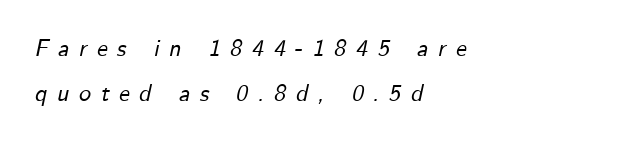
Each word looks stretched out because of the extra space between its letters. The rendering applies a slant to the glyphs. The string is rendered with underlining switched off. Is the block centered? No — it sits flush against the left margin.
